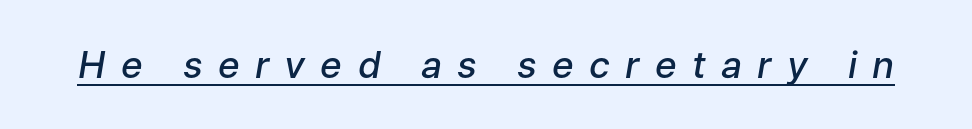
The image shows 37 px semibold type, italic (leaning right); set unusually wide letter spacing (+0.41 em), underlined; low stroke contrast and a medium x-height.
